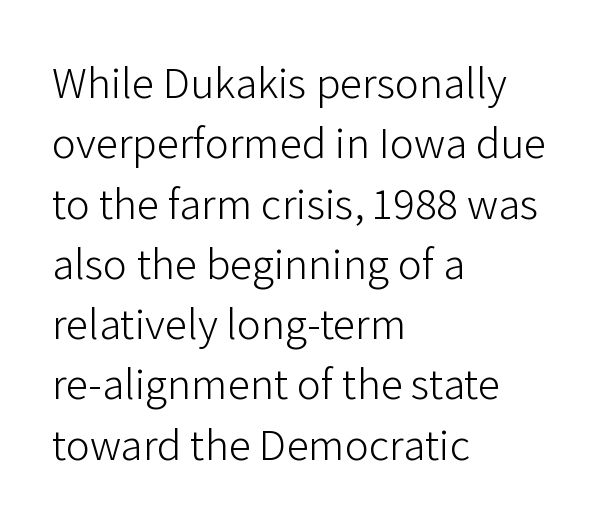
Note: no serifs on the glyphs. This sample has the flowing, uneven cadence of proportional lettering. A typesetter would call this zero additional tracking. Just letters on the line, the space beneath them empty. Summary of weight: not heavy and not bold.
